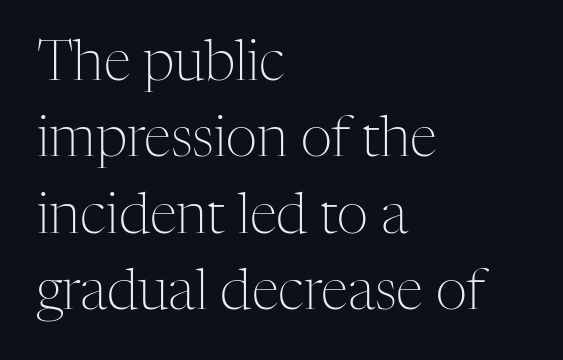
{"serif": "yes", "italic": "no", "bold": "no", "weight": "light", "width": "normal", "stroke_contrast": "medium", "x_height": "medium", "monospaced": "no", "underline": "no", "align": "left", "line_spacing": "normal", "line_spacing_ratio": 1.39, "letter_spacing": "normal", "letter_spacing_em": 0.0, "glyph_px": 55}
